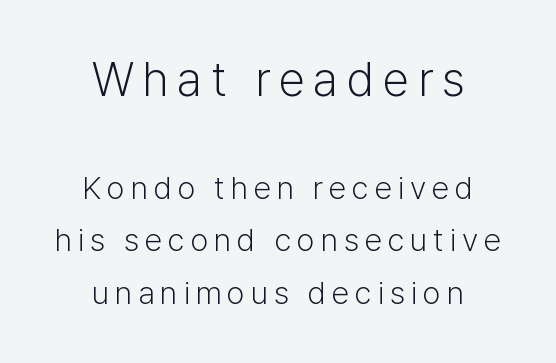
Q: Is the text bold? A: No.
Q: Is the text italic (slanted)? A: No, it is upright.
Q: Is the typeface a serif or a sans-serif typeface? A: Sans-serif.
Q: Is the text underlined? A: No.
Q: How is the paragraph aligned? A: Centered.
Q: Is the spacing between lines tight, normal or loose? A: Normal.
Q: Which block of text is set in a larger size, the first (top) or the second (bottom)? A: The first (top) one.
Q: Width (condensed, normal, or wide)? A: Normal.
Q: Stroke contrast? A: Low.
Q: x-height? A: Medium.
Q: Monospaced? A: No.
